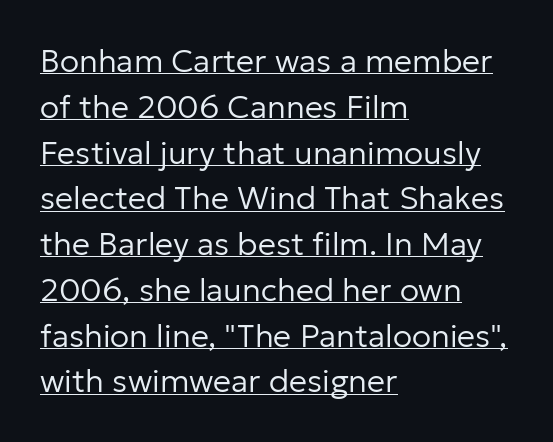
Nothing sits at the stroke ends, so this counts as sans-serif. Quick note: interline space is typical. In CSS terms this would be text-align: left. Inter-character spacing is left at the font's built-in metrics.
